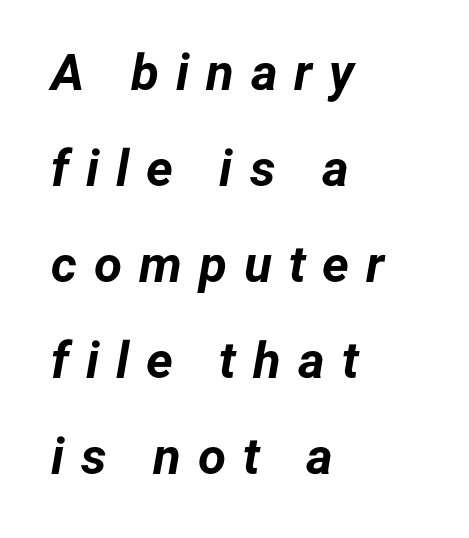
Spacing between characters has been opened up far beyond the box default. Teacher's note: observe the even left margin — that is flush-left alignment. The glyphs look as if they've been sheared to an angle. These lines are rendered in a variable-pitch font. A dark, heavy texture on the line: the type is bold.
